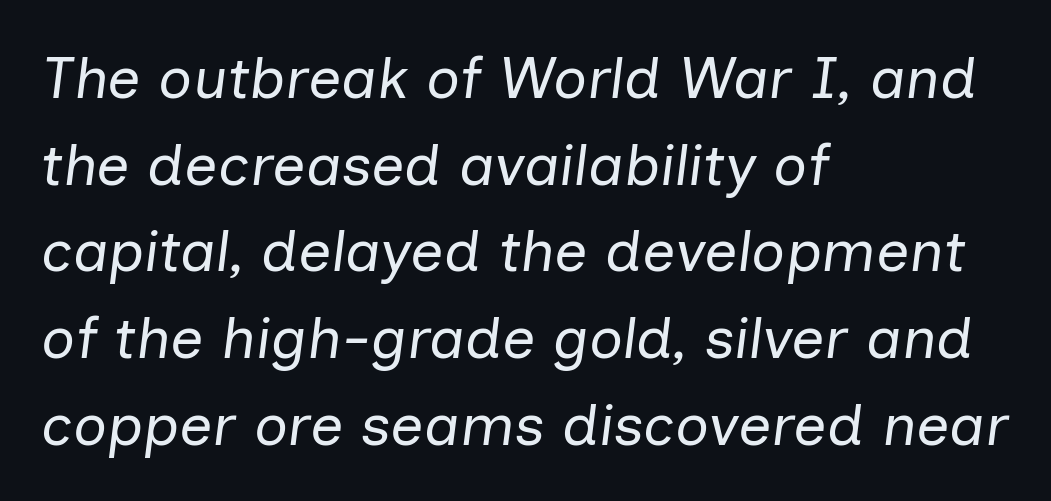
The image shows 59 px regular-weight type, italic (leaning right); set left-aligned, normal line spacing (1.47x), normal letter spacing, not underlined; low stroke contrast and a medium x-height.
